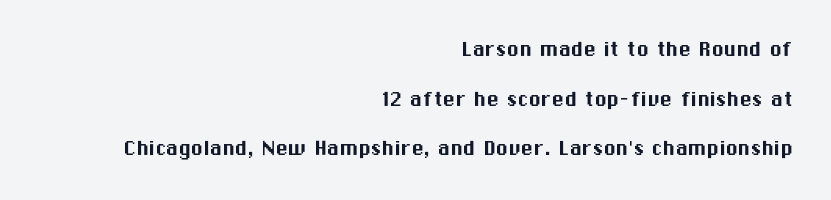
Q: Is the text italic (slanted)? A: No, it is upright.
Q: Is the text underlined? A: No.
Q: How is the paragraph aligned? A: Right-aligned.
Q: Is the spacing between letters normal or unusually wide? A: Normal.
Q: Is the spacing between lines tight, normal or loose? A: Loose.
